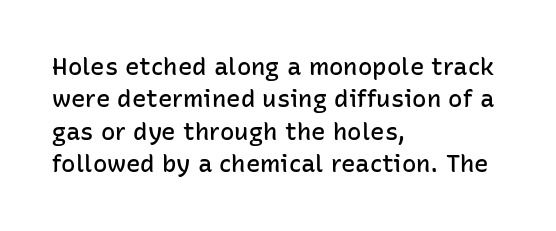
Q: Is the text bold? A: Semi-bold.
Q: Is the text italic (slanted)? A: No, it is upright.
Q: Is the text underlined? A: No.
Q: How is the paragraph aligned? A: Left-aligned.
Q: Is the spacing between letters normal or unusually wide? A: Normal.
Q: Is the spacing between lines tight, normal or loose? A: Normal.
